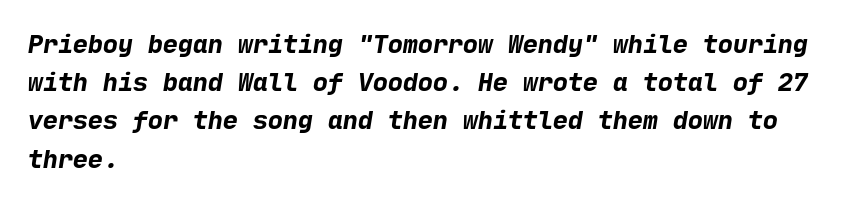
Q: Is the text bold? A: Yes.
Q: Is the text underlined? A: No.
Q: How is the paragraph aligned? A: Left-aligned.
Q: Is the spacing between letters normal or unusually wide? A: Normal.
Q: Is the spacing between lines tight, normal or loose? A: Normal.
